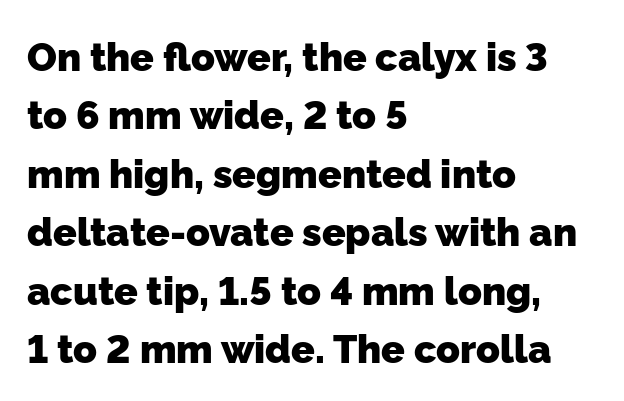
Q: Is the text bold? A: Yes.
Q: Is the typeface a serif or a sans-serif typeface? A: Sans-serif.
Q: Is the text underlined? A: No.
Q: How is the paragraph aligned? A: Left-aligned.
Q: Is the spacing between letters normal or unusually wide? A: Normal.
Q: Is the spacing between lines tight, normal or loose? A: Normal.
Q: Width (condensed, normal, or wide)? A: Normal.
Q: Stroke contrast? A: Low.
Q: x-height? A: Medium.
Q: Monospaced? A: No.
